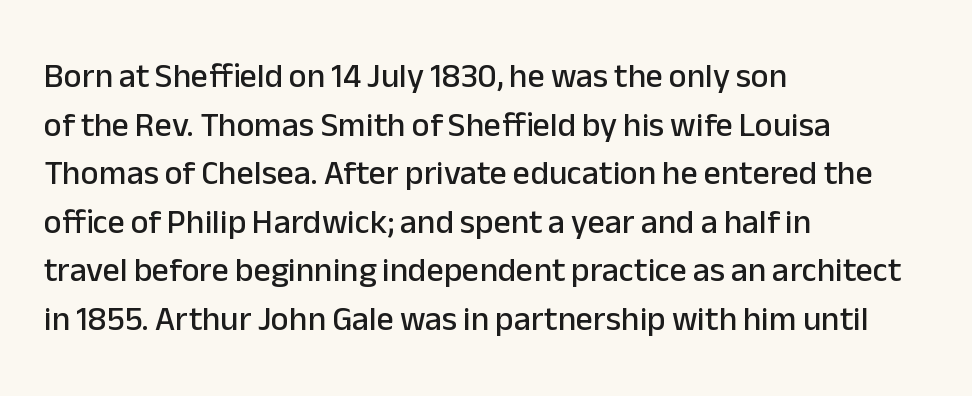
The image shows 34 px sans-serif type, upright; set left-aligned, normal line spacing (1.43x), normal letter spacing, not underlined; low stroke contrast and a medium x-height.
